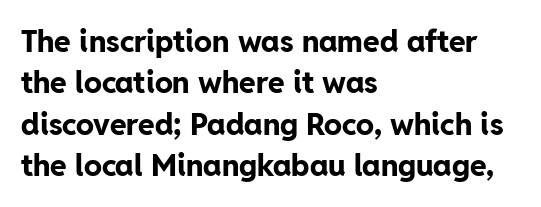
The image shows 30 px bold sans-serif type, upright; set left-aligned, normal line spacing (1.38x), normal letter spacing, not underlined; low stroke contrast and a medium x-height.
